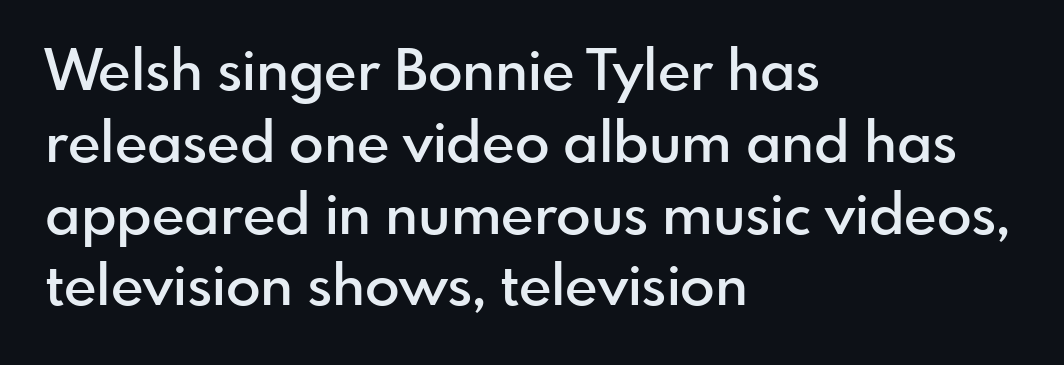
Q: Is the text bold? A: Semi-bold.
Q: Is the text italic (slanted)? A: No, it is upright.
Q: Is the typeface a serif or a sans-serif typeface? A: Sans-serif.
Q: Is the text underlined? A: No.
Q: How is the paragraph aligned? A: Left-aligned.
Q: Is the spacing between letters normal or unusually wide? A: Normal.
Q: Is the spacing between lines tight, normal or loose? A: Normal.
Q: Width (condensed, normal, or wide)? A: Normal.
Q: Stroke contrast? A: Low.
Q: x-height? A: Small.
Q: Monospaced? A: No.
